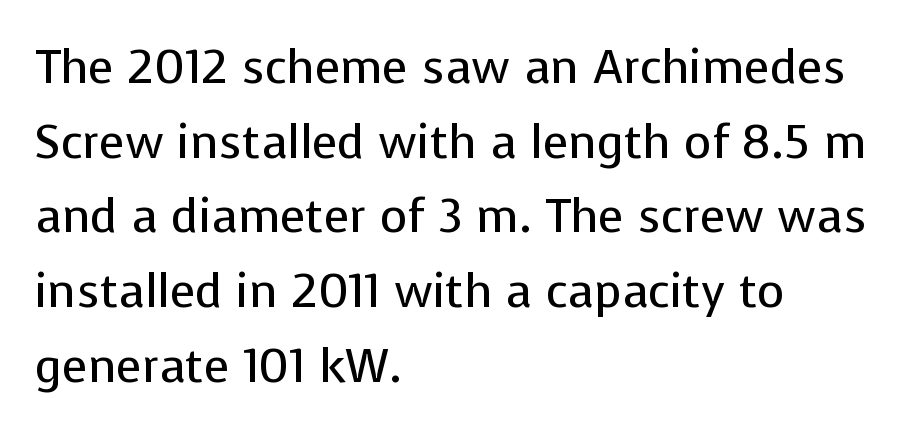
{"serif": "no", "italic": "no", "bold": "no", "weight": "regular", "width": "normal", "stroke_contrast": "low", "x_height": "medium", "monospaced": "no", "underline": "no", "align": "left", "line_spacing": "normal", "line_spacing_ratio": 1.59, "letter_spacing": "normal", "letter_spacing_em": 0.0, "glyph_px": 47}
